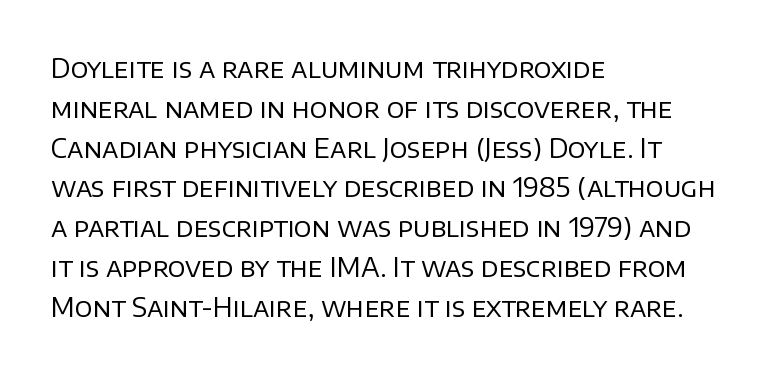
The image shows 26 px text type, upright; set left-aligned, normal line spacing (1.53x), normal letter spacing, not underlined.
